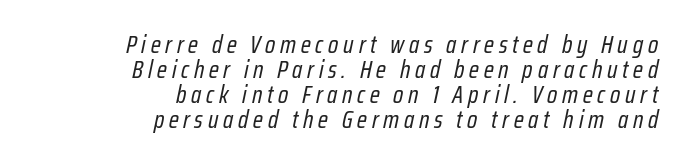
{"italic": "yes", "lean": "right", "slant_degrees": 12, "bold": "no", "underline": "no", "align": "right", "line_spacing": "tight", "line_spacing_ratio": 1.0, "glyph_px": 25}
